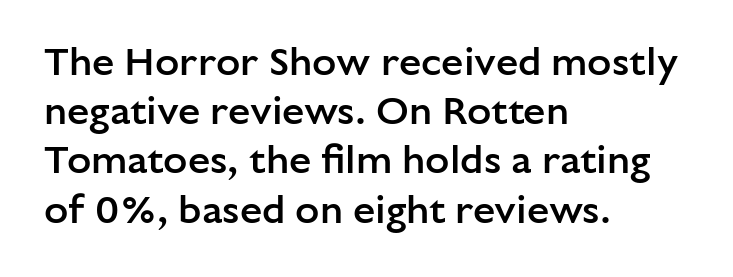
The image shows 40 px semibold sans-serif type, upright; set left-aligned, line spacing 1.23x, normal letter spacing, not underlined; low stroke contrast and a medium x-height.
